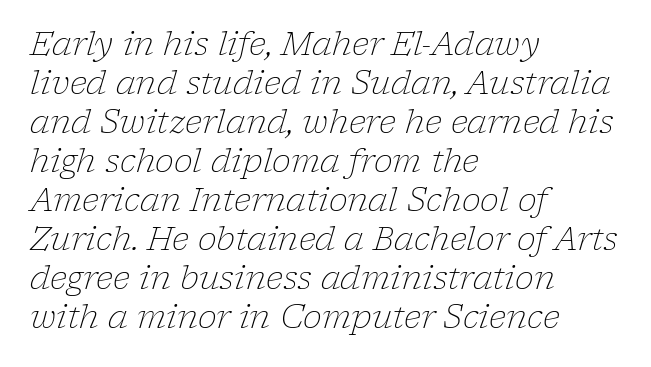
The image shows 32 px light serif type, italic (leaning right); set left-aligned, line spacing 1.22x, normal letter spacing, not underlined; low stroke contrast and a medium x-height.
